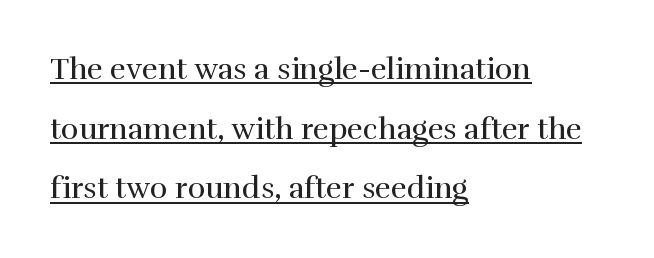
The characters are drawn with everyday or finer stroke widths. Ordinary non-slanted type is in use. Glance below the letters and you will spot a drawn line. A great deal of white space separates one row of letters from the next.
